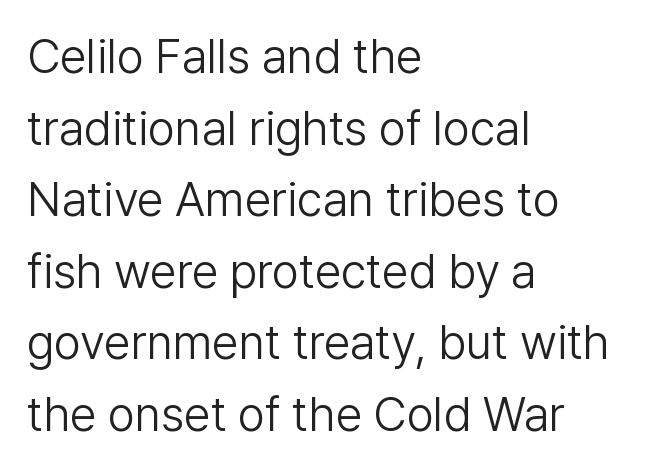
The image shows 48 px light sans-serif type, upright; set left-aligned, normal line spacing (1.49x), normal letter spacing, not underlined; low stroke contrast and a medium x-height.
